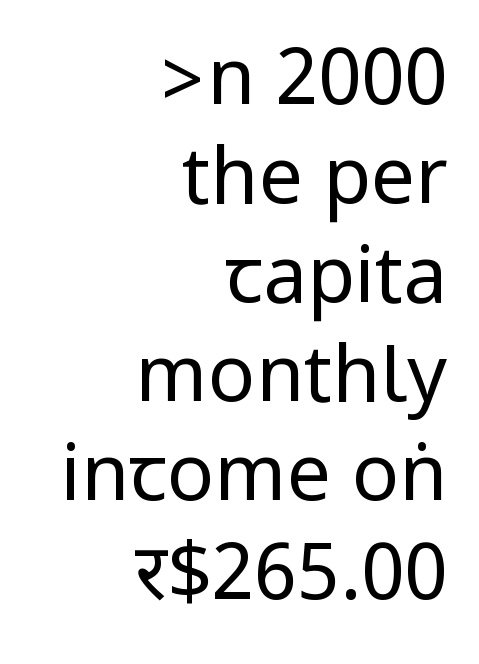
Each line ends at the same right margin while the left side varies. No chunkiness to these letters — they're not bold. Does the leading feel generous? No, just average. Standard letterfit; no display-style spreading of the glyphs.
